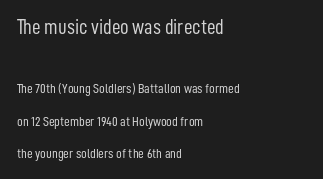
{"italic": "no", "bold": "no", "underline": "no", "align": "left", "line_spacing": "loose", "line_spacing_ratio": 2.31, "letter_spacing": "normal", "letter_spacing_em": 0.0, "larger_block": "first", "size_ratio": 1.5, "glyph_px": 21}
